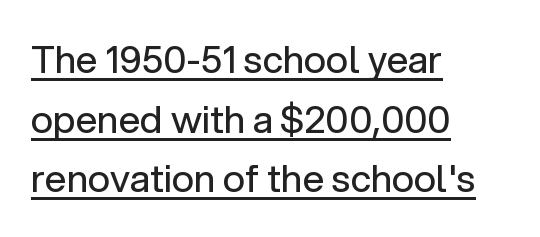
Here the designer chose a conventional face with non-uniform glyph widths. Stems here are at most as thick as an everyday book face. The typesetter chose a ragged-right arrangement here. Notice how the stems are strictly vertical — no italics here. This sample keeps an unexceptional amount of space between lines.
